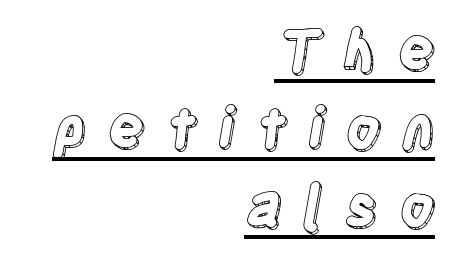
Q: Is the text italic (slanted)? A: Yes.
Q: Is the text underlined? A: Yes.
Q: How is the paragraph aligned? A: Right-aligned.
Q: Is the spacing between letters normal or unusually wide? A: Unusually wide.
Q: Is the spacing between lines tight, normal or loose? A: Normal.
Q: Width (condensed, normal, or wide)? A: Condensed.
Q: x-height? A: Large.
Q: Monospaced? A: No.
